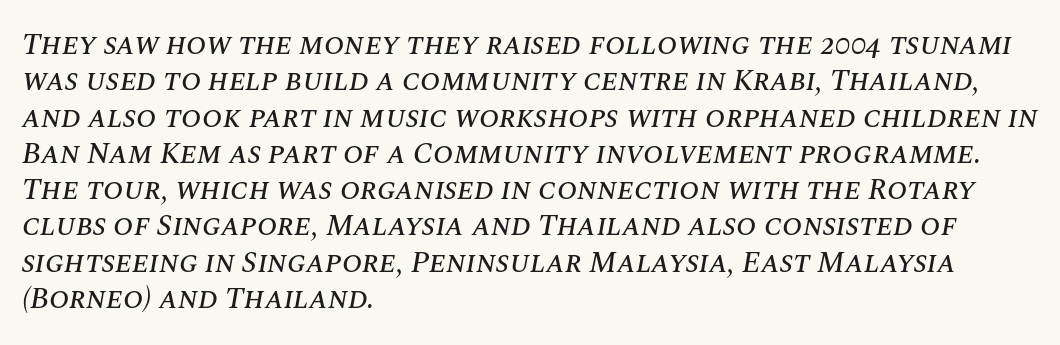
The image shows 30 px text type, italic (leaning right); set left-aligned, line spacing 1.21x, normal letter spacing, not underlined; medium stroke contrast and a large x-height.
